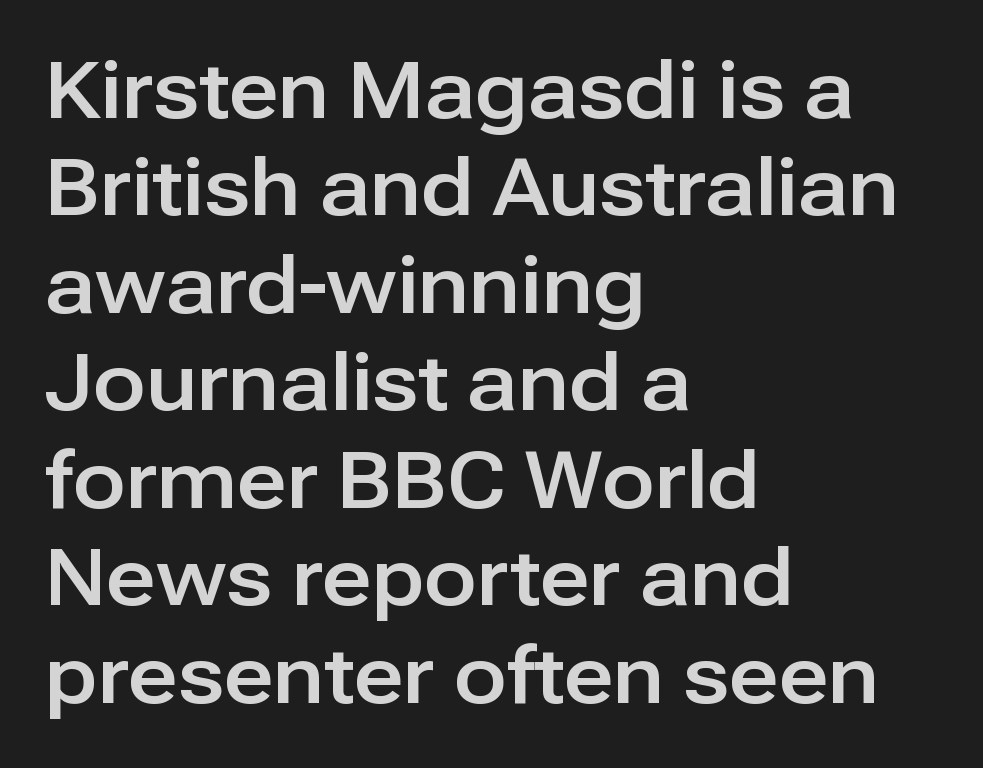
The image shows 78 px sans-serif type, upright; set left-aligned, normal line spacing (1.25x), normal letter spacing, not underlined; low stroke contrast and a medium x-height.
